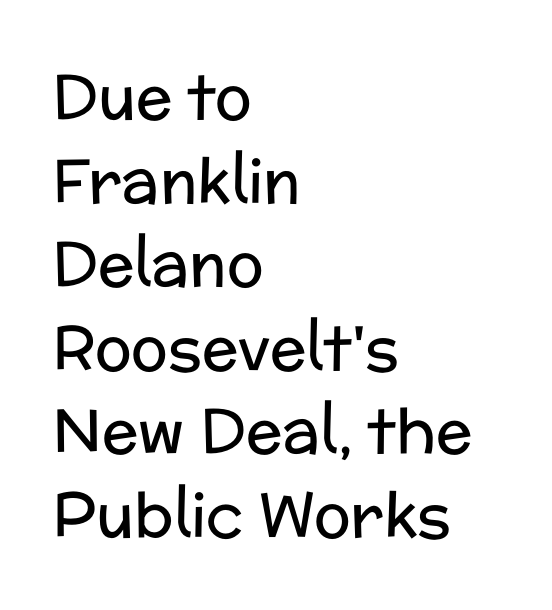
Q: Is the text bold? A: No.
Q: Is the text italic (slanted)? A: No, it is upright.
Q: Is the typeface a serif or a sans-serif typeface? A: Sans-serif.
Q: Is the text underlined? A: No.
Q: How is the paragraph aligned? A: Left-aligned.
Q: Is the spacing between letters normal or unusually wide? A: Normal.
Q: Is the spacing between lines tight, normal or loose? A: Normal.
Q: Width (condensed, normal, or wide)? A: Normal.
Q: Stroke contrast? A: Low.
Q: x-height? A: Medium.
Q: Monospaced? A: No.
